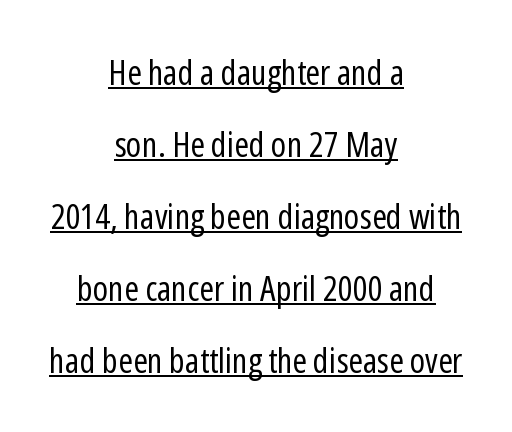
Q: Is the text bold? A: No.
Q: Is the text italic (slanted)? A: No, it is upright.
Q: Is the typeface a serif or a sans-serif typeface? A: Sans-serif.
Q: Is the text underlined? A: Yes.
Q: How is the paragraph aligned? A: Centered.
Q: Is the spacing between letters normal or unusually wide? A: Normal.
Q: Is the spacing between lines tight, normal or loose? A: Loose.
Q: Width (condensed, normal, or wide)? A: Condensed.
Q: Stroke contrast? A: Low.
Q: x-height? A: Medium.
Q: Monospaced? A: No.
